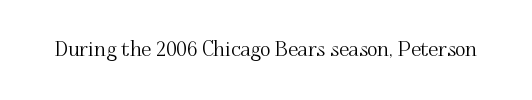
The image shows 20 px text type, upright; set normal letter spacing, not underlined.
